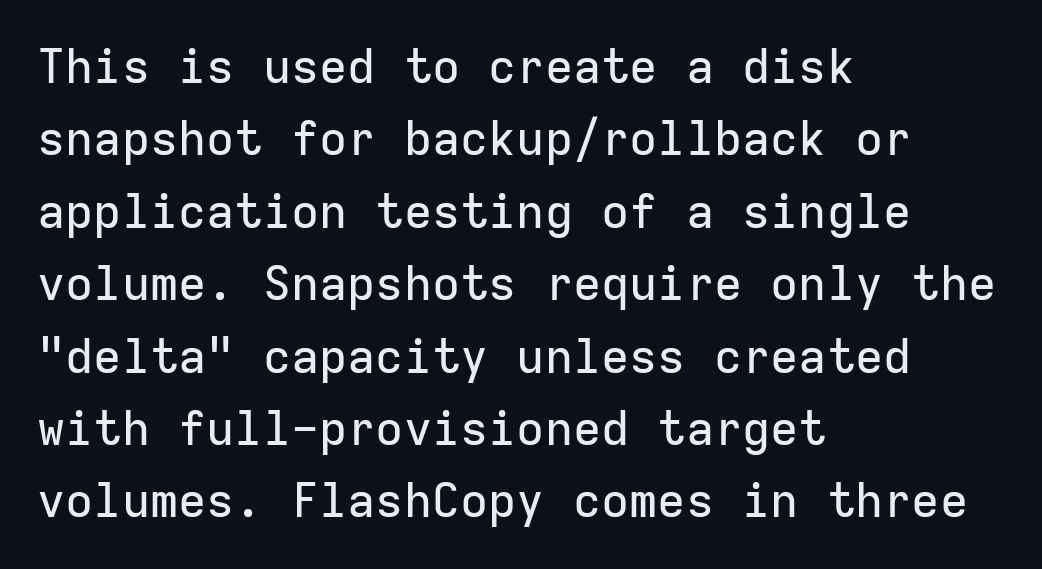
{"serif": "no", "italic": "no", "width": "normal", "stroke_contrast": "low", "x_height": "medium", "monospaced": "yes", "underline": "no", "align": "left", "line_spacing": "normal", "line_spacing_ratio": 1.54, "letter_spacing": "normal", "letter_spacing_em": 0.0, "glyph_px": 47}
